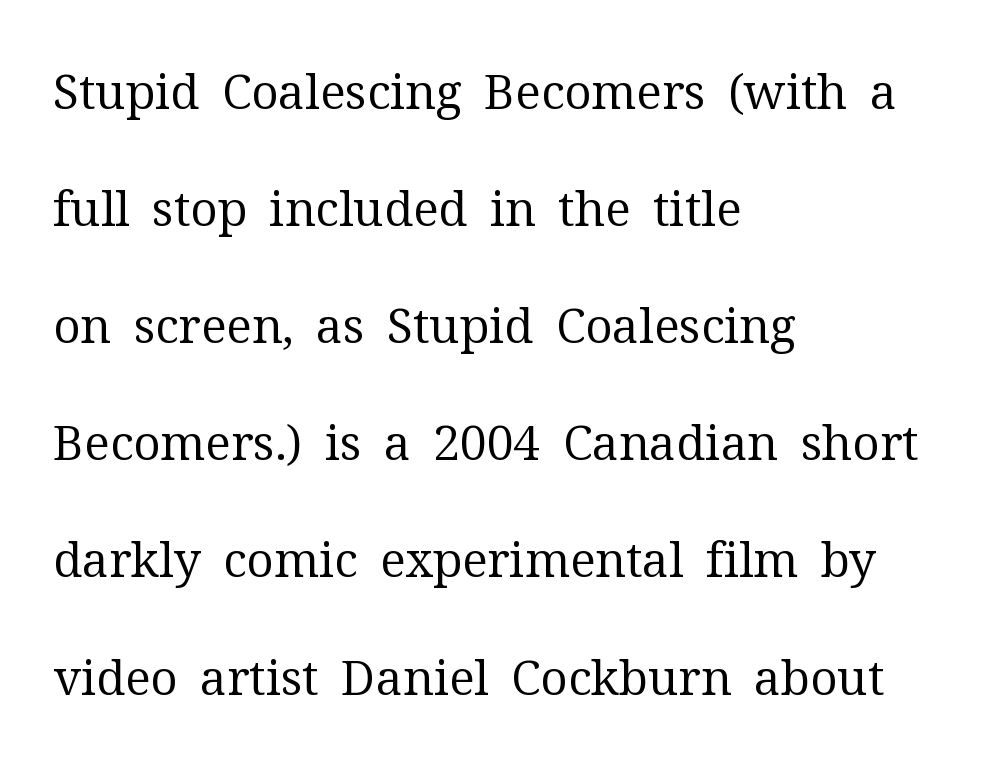
Heft: none added — not bold. What stands out about the letter spacing? Nothing — it is the standard amount. Unmarked baselines from the first word to the last. Posture: straight, roman, zero tilt.
